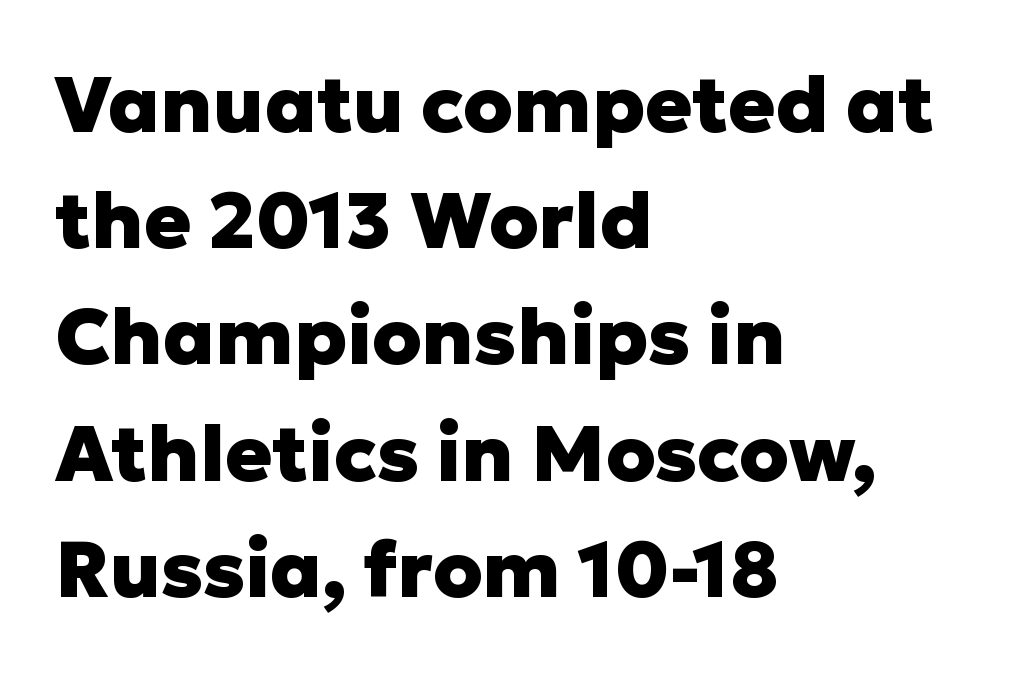
{"serif": "no", "italic": "no", "bold": "yes", "weight": "heavy", "width": "normal", "stroke_contrast": "low", "x_height": "medium", "monospaced": "no", "underline": "no", "align": "left", "line_spacing": "normal", "line_spacing_ratio": 1.49, "letter_spacing": "normal", "letter_spacing_em": 0.0, "glyph_px": 78}
